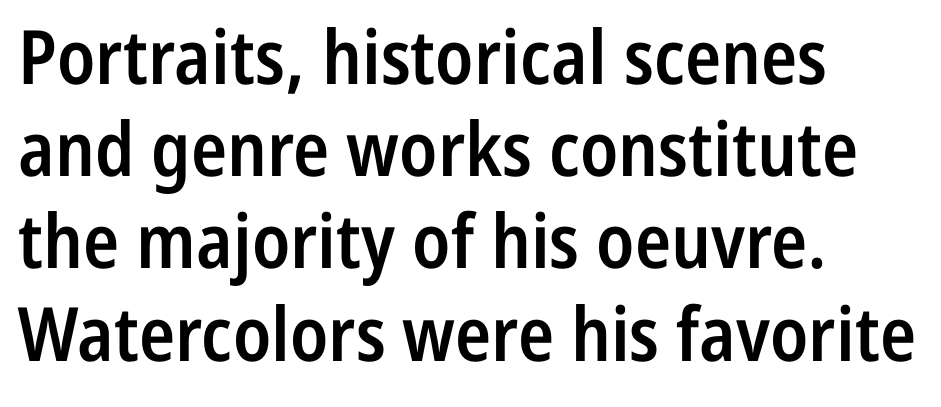
No italicization has been applied; the sample stays upright. The space directly below the letters is spotless. The passage shown is typeset with a sans-serif family. Do the characters align in a grid? No, the font is proportional. Its strokes are somewhat broadened, the hallmark of semibold type.
